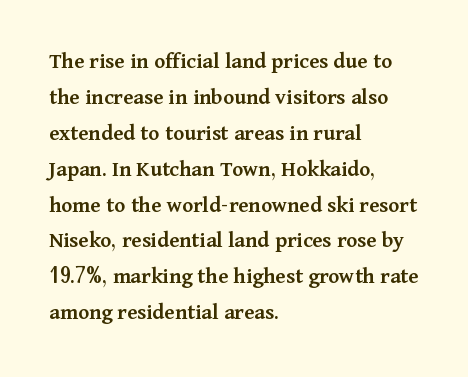
The image shows 23 px text type, upright; set left-aligned, normal line spacing (1.56x), normal letter spacing, not underlined.
